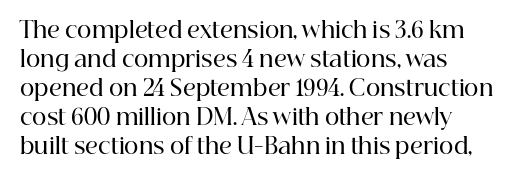
Q: Is the text bold? A: Semi-bold.
Q: Is the text italic (slanted)? A: No, it is upright.
Q: Is the text underlined? A: No.
Q: How is the paragraph aligned? A: Left-aligned.
Q: Is the spacing between letters normal or unusually wide? A: Normal.
Q: Is the spacing between lines tight, normal or loose? A: Normal.
